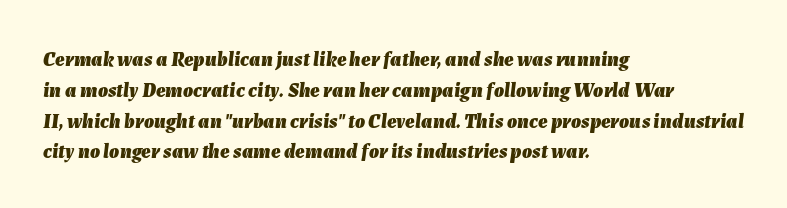
The image shows 20 px bold type, italic (leaning right); set left-aligned, normal line spacing (1.54x), normal letter spacing, not underlined.
